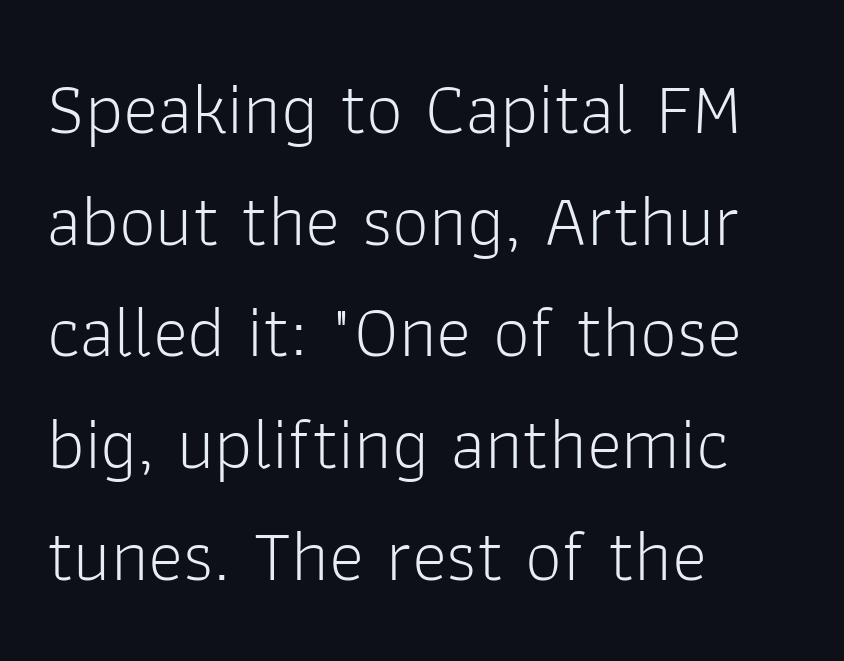
The image shows 74 px light sans-serif type, upright; set left-aligned, normal line spacing (1.51x), normal letter spacing, not underlined; low stroke contrast and a medium x-height.
